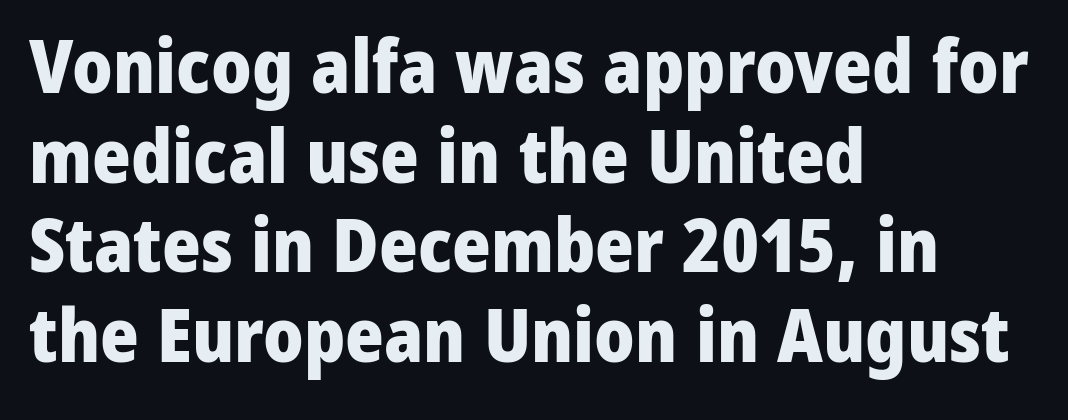
The image shows 74 px heavy sans-serif type, upright; set left-aligned, line spacing 1.21x, normal letter spacing, not underlined; low stroke contrast and a medium x-height.
